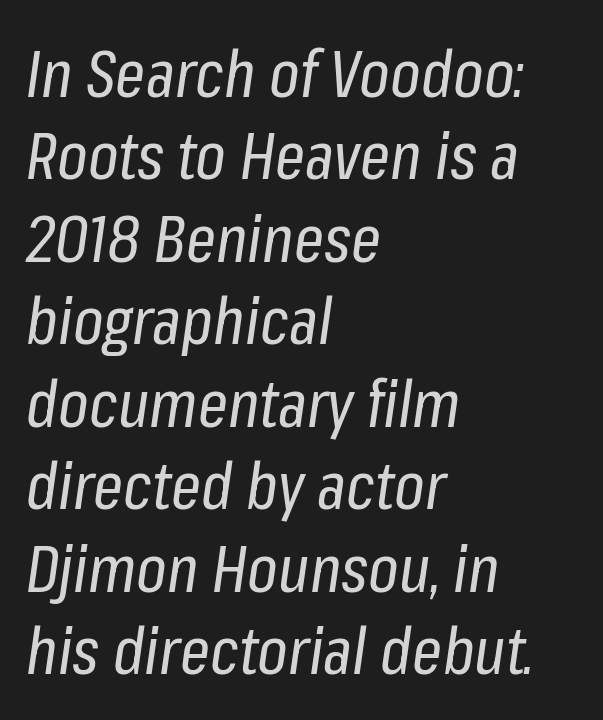
The strokes are not fattened; the text isn't bold. The face used here is proportionally spaced, like ordinary book or web type. Spacing between characters is what you'd get straight out of the box. Quick note: italic.
